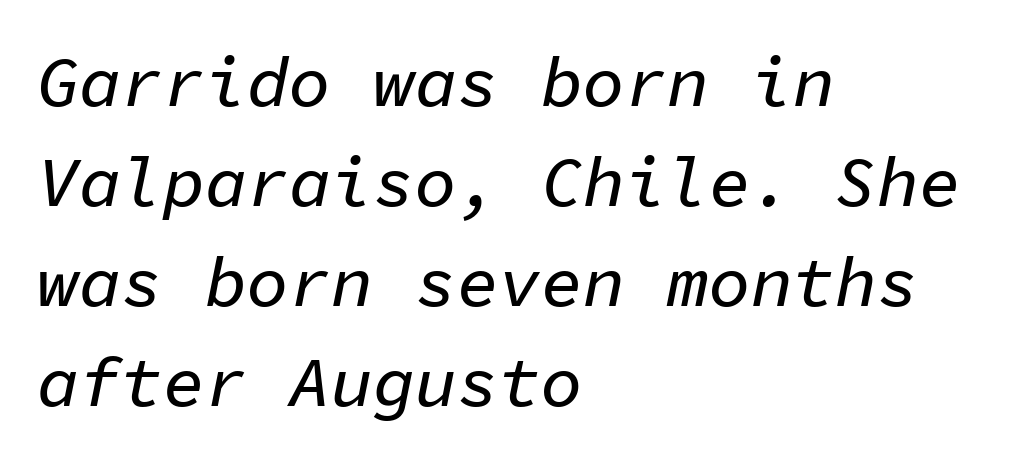
Quick note: italic. The letters march in equal steps, a hallmark of fixed-pitch type. The gaps between neighbouring characters are ordinary and unremarkable. The paragraph has a hard left edge and a soft right edge.
